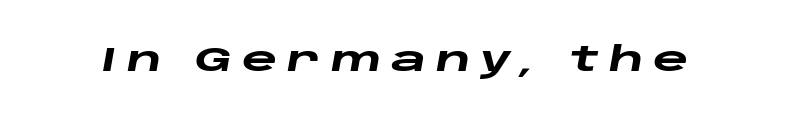
The image shows 34 px heavy, wide type, italic (leaning right); set unusually wide letter spacing (+0.29 em), not underlined; low stroke contrast and a large x-height.
